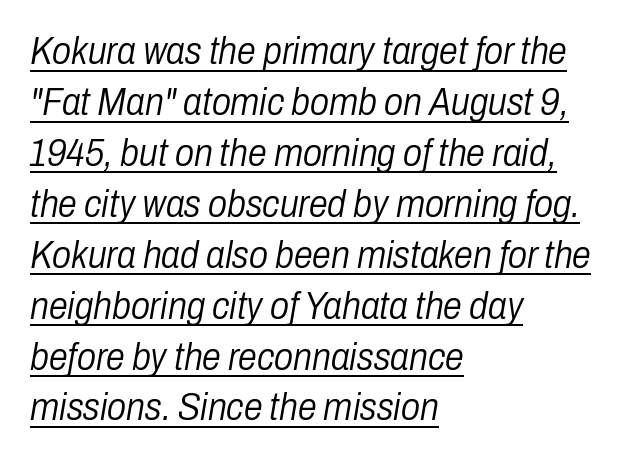
The image shows 38 px light, condensed type, italic (leaning right); set left-aligned, normal line spacing (1.34x), normal letter spacing, underlined; low stroke contrast and a medium x-height.
